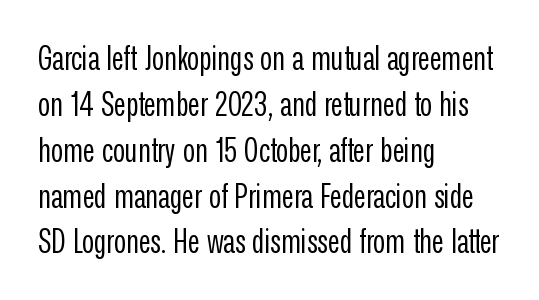
{"serif": "no", "italic": "no", "bold": "no", "weight": "regular", "width": "condensed", "stroke_contrast": "low", "x_height": "medium", "monospaced": "no", "underline": "no", "align": "left", "line_spacing": "normal", "line_spacing_ratio": 1.39, "letter_spacing": "normal", "letter_spacing_em": 0.0, "glyph_px": 33}
